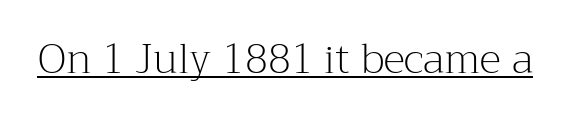
{"serif": "yes", "italic": "no", "bold": "no", "weight": "light", "width": "normal", "stroke_contrast": "medium", "x_height": "medium", "monospaced": "no", "underline": "yes", "letter_spacing": "normal", "letter_spacing_em": 0.0, "glyph_px": 41}
